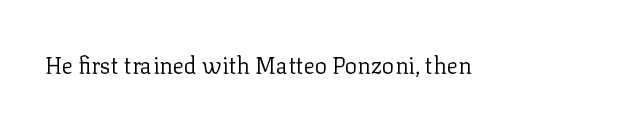
The image shows 23 px text type, upright; set normal letter spacing, not underlined.
